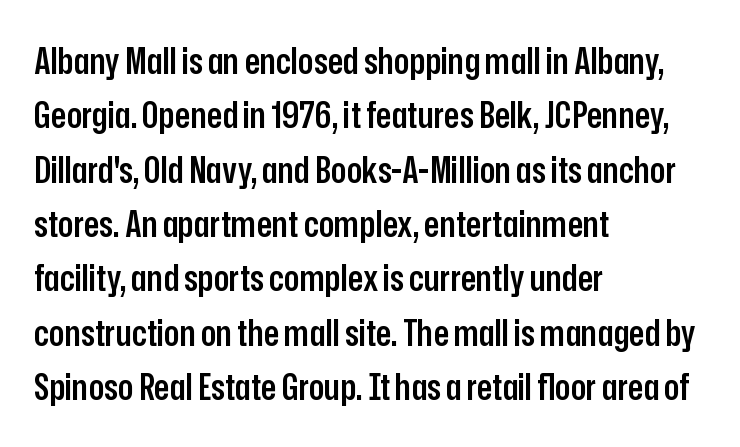
Q: Is the text bold? A: Semi-bold.
Q: Is the text italic (slanted)? A: No, it is upright.
Q: Is the typeface a serif or a sans-serif typeface? A: Sans-serif.
Q: Is the text underlined? A: No.
Q: How is the paragraph aligned? A: Left-aligned.
Q: Is the spacing between letters normal or unusually wide? A: Normal.
Q: Is the spacing between lines tight, normal or loose? A: Normal.
Q: Width (condensed, normal, or wide)? A: Condensed.
Q: Stroke contrast? A: Low.
Q: x-height? A: Medium.
Q: Monospaced? A: No.
